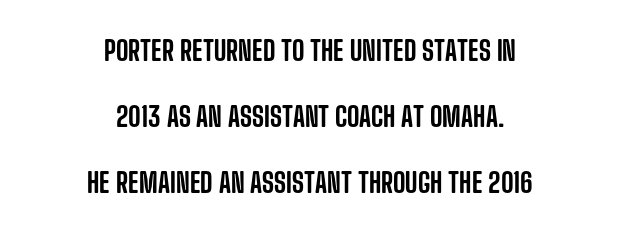
Quick note: interline space is abundant. Nobody drew a line under any word here. This is the regular roman posture of the typeface. Inter-character spacing is left at the font's built-in metrics. This rendering uses center alignment, leaving both contours irregular but symmetric.
